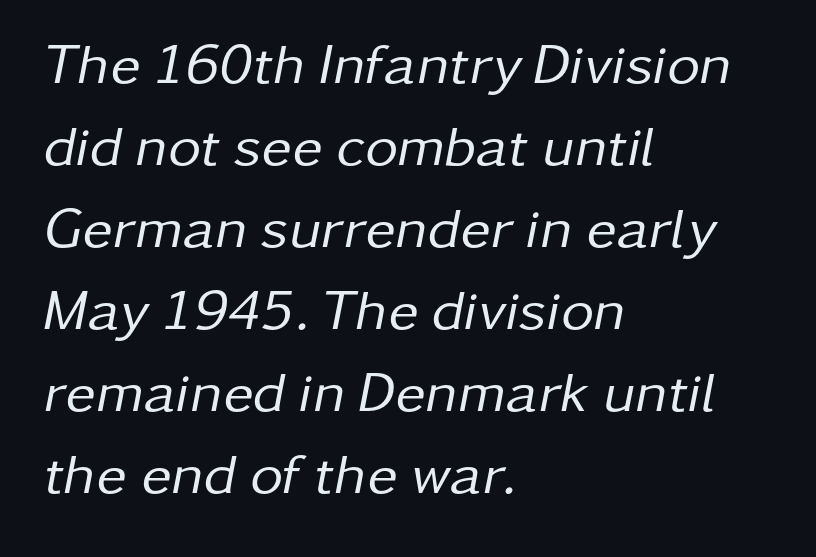
The image shows 57 px regular-weight type, italic (leaning right); set left-aligned, normal line spacing (1.44x), normal letter spacing, not underlined; low stroke contrast and a medium x-height.
